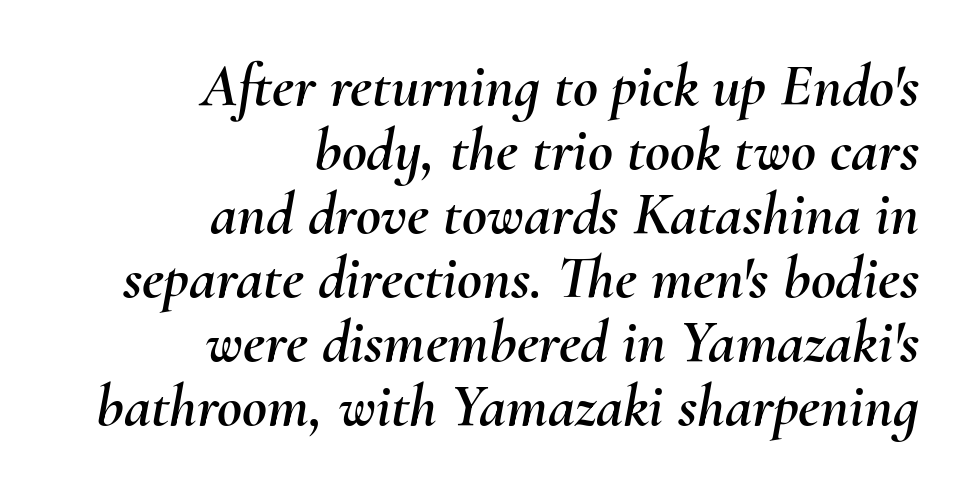
The image shows 61 px text type, italic (leaning right); set right-aligned, tight line spacing (1.05x), normal letter spacing, not underlined; medium stroke contrast and a small x-height.
